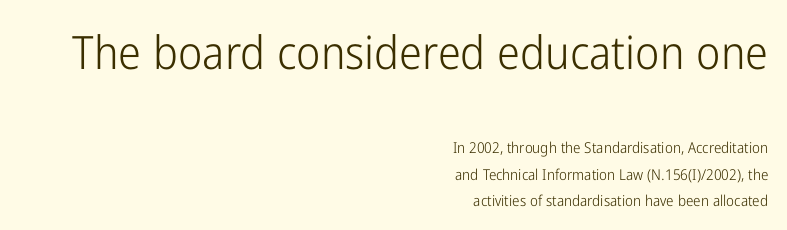
Q: Is the text bold? A: No.
Q: Is the text italic (slanted)? A: No, it is upright.
Q: Is the typeface a serif or a sans-serif typeface? A: Sans-serif.
Q: Is the text underlined? A: No.
Q: How is the paragraph aligned? A: Right-aligned.
Q: Is the spacing between letters normal or unusually wide? A: Normal.
Q: Which block of text is set in a larger size, the first (top) or the second (bottom)? A: The first (top) one.
Q: Width (condensed, normal, or wide)? A: Condensed.
Q: Stroke contrast? A: Low.
Q: x-height? A: Medium.
Q: Monospaced? A: No.
